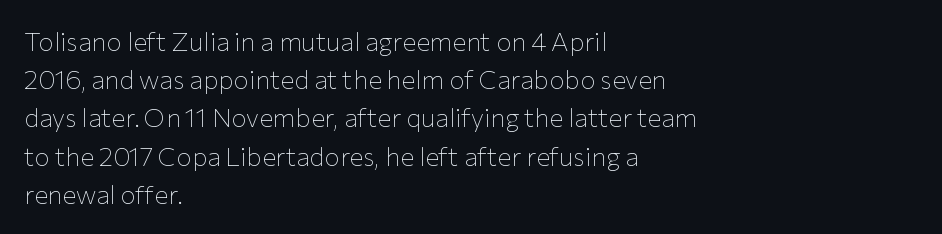
Q: Is the text bold? A: No.
Q: Is the text italic (slanted)? A: No, it is upright.
Q: Is the text underlined? A: No.
Q: How is the paragraph aligned? A: Left-aligned.
Q: Is the spacing between letters normal or unusually wide? A: Normal.
Q: Is the spacing between lines tight, normal or loose? A: Normal.
